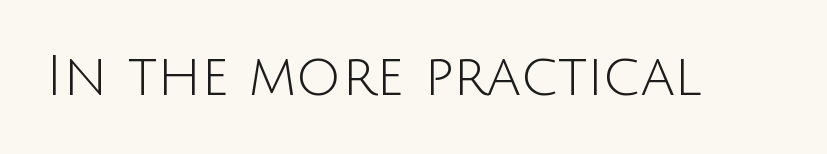
Q: Is the text bold? A: No.
Q: Is the text italic (slanted)? A: No, it is upright.
Q: Is the typeface a serif or a sans-serif typeface? A: Sans-serif.
Q: Is the text underlined? A: No.
Q: Is the spacing between letters normal or unusually wide? A: Normal.
Q: Width (condensed, normal, or wide)? A: Normal.
Q: Stroke contrast? A: Low.
Q: x-height? A: Large.
Q: Monospaced? A: No.
